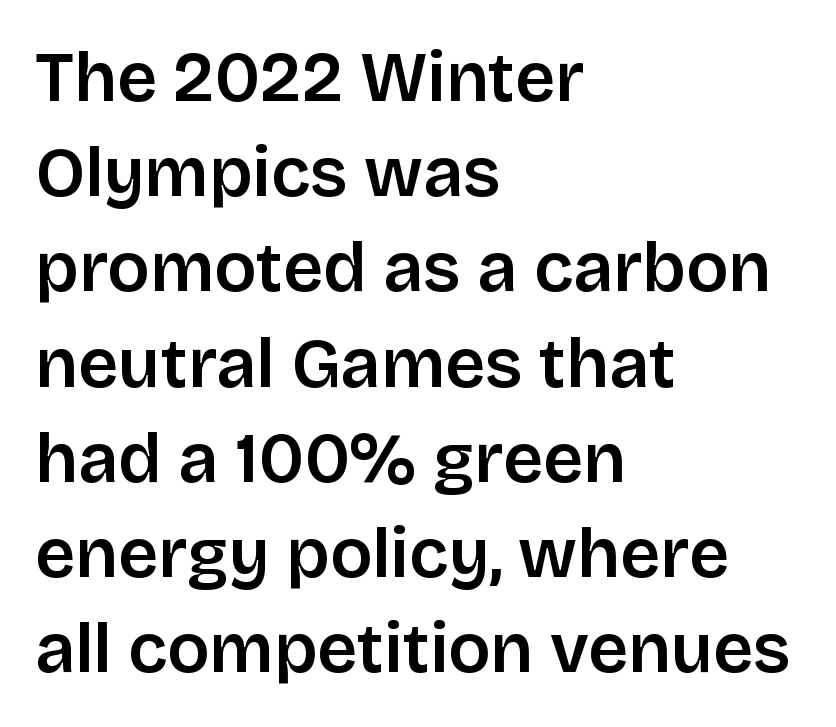
Q: Is the text italic (slanted)? A: No, it is upright.
Q: Is the typeface a serif or a sans-serif typeface? A: Sans-serif.
Q: Is the text underlined? A: No.
Q: How is the paragraph aligned? A: Left-aligned.
Q: Is the spacing between letters normal or unusually wide? A: Normal.
Q: Is the spacing between lines tight, normal or loose? A: Normal.
Q: Width (condensed, normal, or wide)? A: Normal.
Q: Stroke contrast? A: Low.
Q: x-height? A: Large.
Q: Monospaced? A: No.
